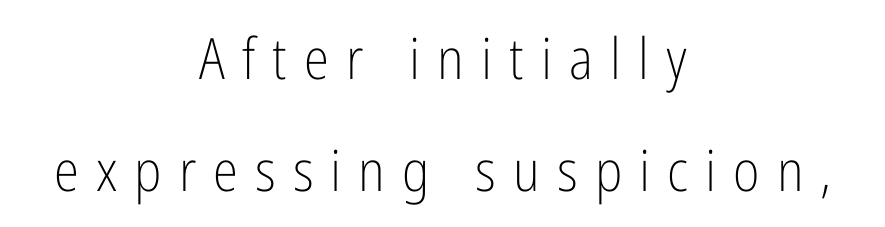
Q: Is the text bold? A: No.
Q: Is the text italic (slanted)? A: No, it is upright.
Q: Is the typeface a serif or a sans-serif typeface? A: Sans-serif.
Q: Is the text underlined? A: No.
Q: How is the paragraph aligned? A: Centered.
Q: Is the spacing between letters normal or unusually wide? A: Unusually wide.
Q: Is the spacing between lines tight, normal or loose? A: Loose.
Q: Width (condensed, normal, or wide)? A: Condensed.
Q: Stroke contrast? A: Low.
Q: x-height? A: Medium.
Q: Monospaced? A: No.
